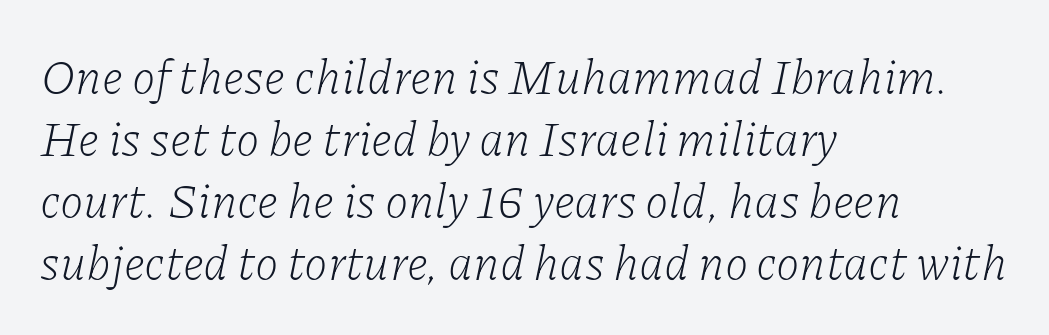
{"serif": "yes", "italic": "yes", "lean": "right", "slant_degrees": 11, "bold": "no", "weight": "light", "width": "normal", "stroke_contrast": "low", "x_height": "medium", "monospaced": "no", "underline": "no", "align": "left", "line_spacing": "normal", "line_spacing_ratio": 1.29, "letter_spacing": "normal", "letter_spacing_em": 0.0, "glyph_px": 48}
